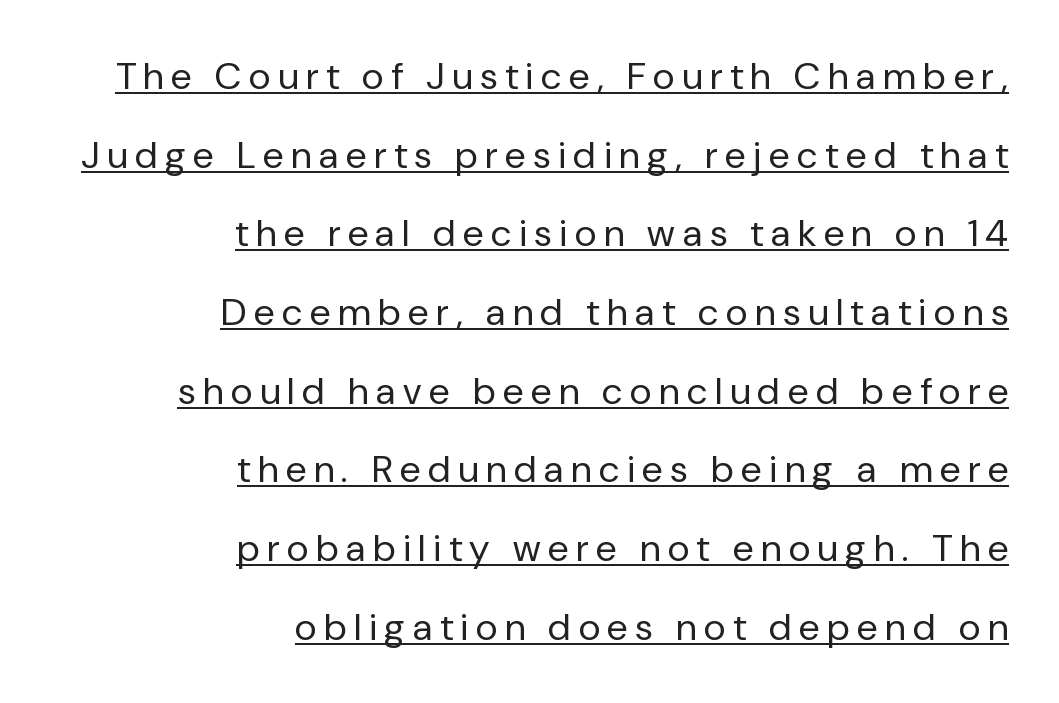
Q: Is the text bold? A: No.
Q: Is the text italic (slanted)? A: No, it is upright.
Q: Is the typeface a serif or a sans-serif typeface? A: Sans-serif.
Q: Is the text underlined? A: Yes.
Q: How is the paragraph aligned? A: Right-aligned.
Q: Is the spacing between letters normal or unusually wide? A: Unusually wide.
Q: Is the spacing between lines tight, normal or loose? A: Loose.
Q: Width (condensed, normal, or wide)? A: Normal.
Q: Stroke contrast? A: Low.
Q: x-height? A: Medium.
Q: Monospaced? A: No.
